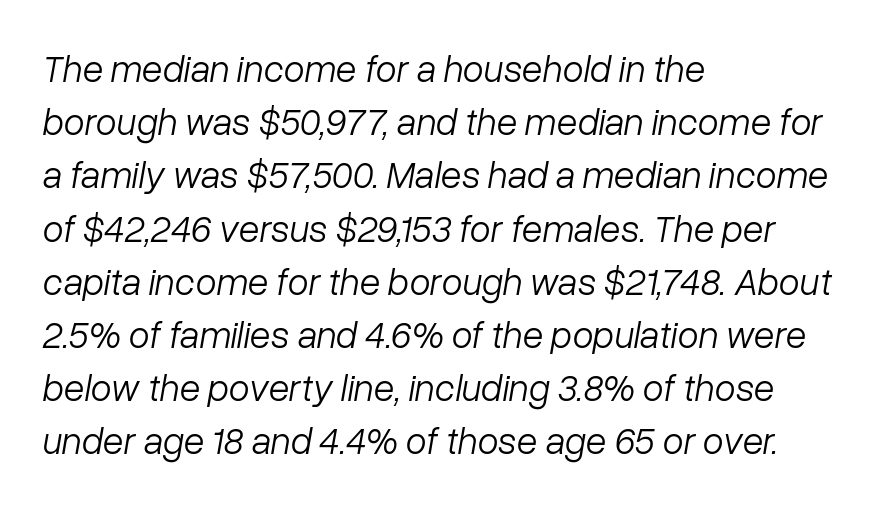
{"italic": "yes", "lean": "right", "slant_degrees": 10, "bold": "no", "weight": "light", "width": "normal", "stroke_contrast": "low", "x_height": "medium", "monospaced": "no", "underline": "no", "align": "left", "line_spacing": "normal", "line_spacing_ratio": 1.4, "letter_spacing": "normal", "letter_spacing_em": 0.0, "glyph_px": 38}
